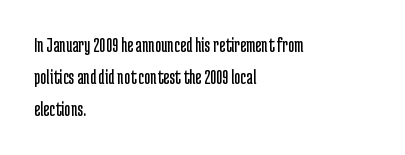
The image shows 21 px text type, upright; set left-aligned, normal line spacing (1.53x), normal letter spacing, not underlined.
